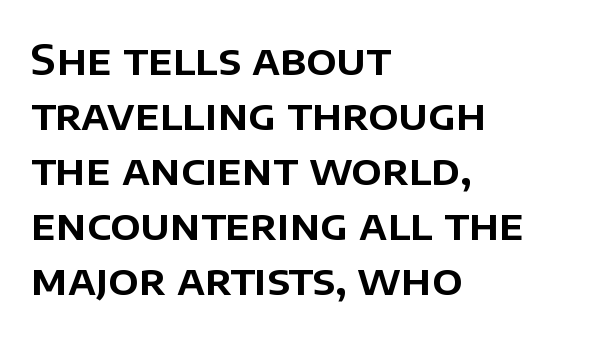
{"serif": "no", "italic": "no", "width": "normal", "stroke_contrast": "low", "x_height": "large", "monospaced": "no", "underline": "no", "align": "left", "line_spacing": "normal", "line_spacing_ratio": 1.31, "letter_spacing": "normal", "letter_spacing_em": 0.0, "glyph_px": 42}
